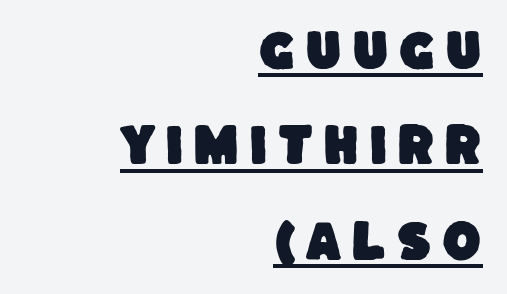
Stroke terminals: plain, sans-serif. Do the characters align in a grid? No, the font is proportional. The gaps between neighbouring characters are conspicuously large. The passage is arranged like a letterhead date or caption credit — flush right. Successive baselines arrive slowly, with a big drop between each. Does a line run under the words? Yes, clearly.
